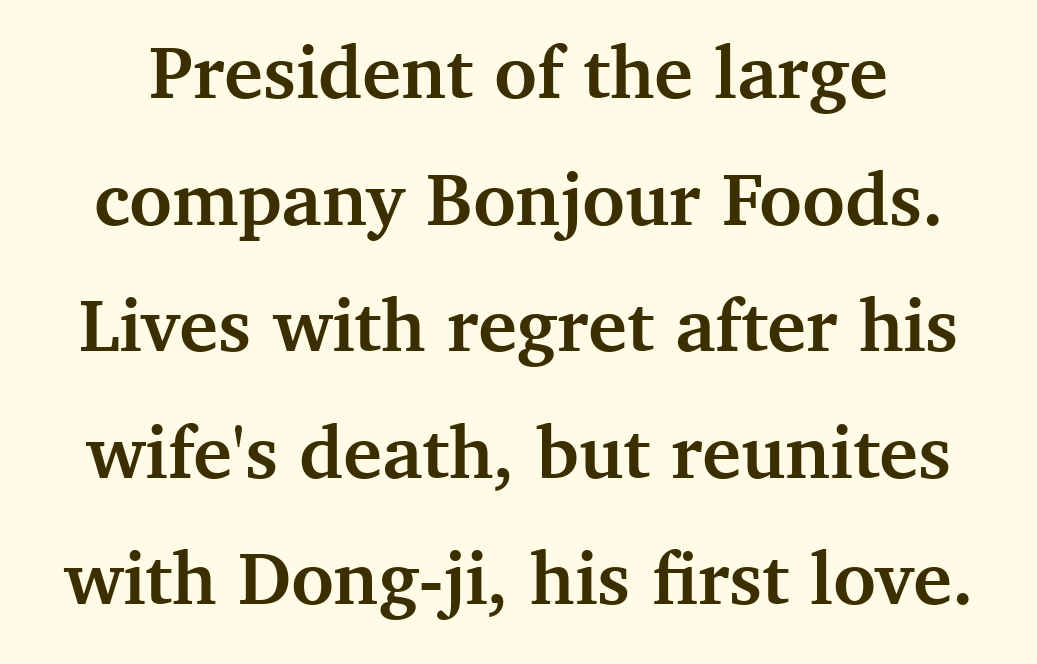
Tall strokes in this sample are plumb rather than angled. Underlining? Definitely not there. Caption: bold face, heavy strokes. The characters display serif detailing at their extremities.
